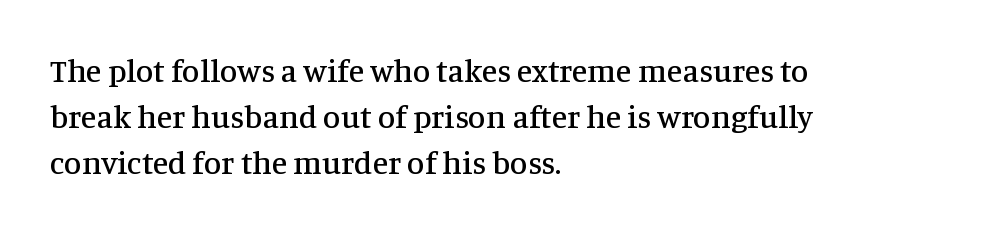
A classic flush-left, rag-right setting is used for this passage. Each letter keeps its own natural width here, so spacing adapts to shape. Leading matches the norm, producing a regular column. Nobody drew a line under any word here. This is serif lettering, the kind often seen in printed books.
